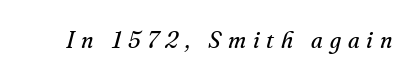
Is the type slanted? Yes — the strokes lean at a clear angle. The cut favours lightness, reaching ordinary text weight at its darkest. The horizontal fit of the characters is loose and conspicuously gappy. Check the space under the baseline: it is left empty.
